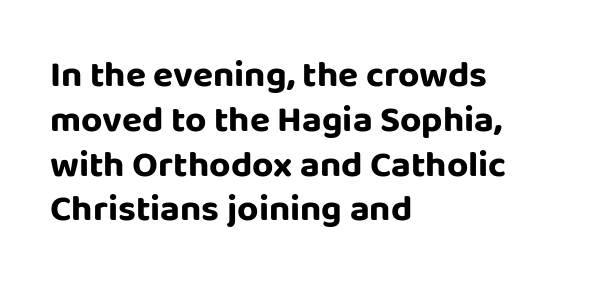
Q: Is the text italic (slanted)? A: No, it is upright.
Q: Is the typeface a serif or a sans-serif typeface? A: Sans-serif.
Q: Is the text underlined? A: No.
Q: How is the paragraph aligned? A: Left-aligned.
Q: Is the spacing between letters normal or unusually wide? A: Normal.
Q: Width (condensed, normal, or wide)? A: Normal.
Q: Stroke contrast? A: Low.
Q: x-height? A: Large.
Q: Monospaced? A: No.
